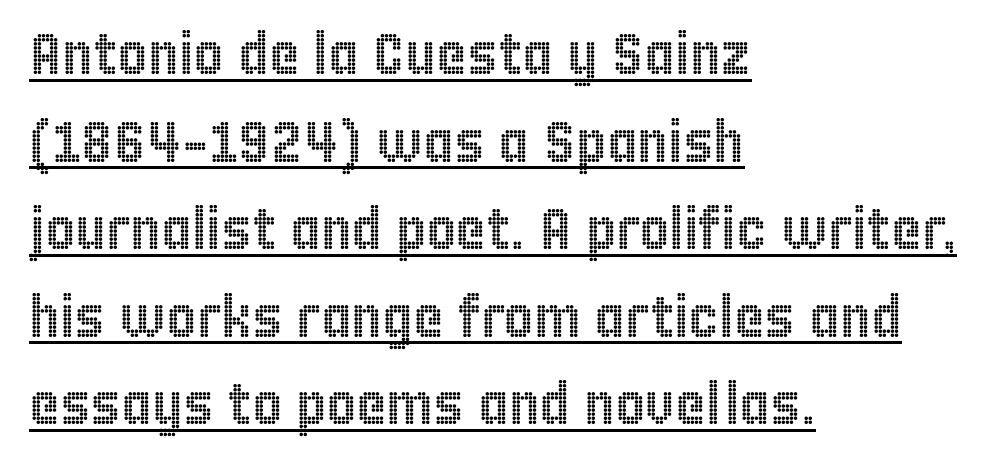
Is the letter spacing exaggerated? No — it looks like the ordinary default. Every word sits above its own underline. These lines are set flush left with a ragged right edge. Quick note: not italic, upright.
